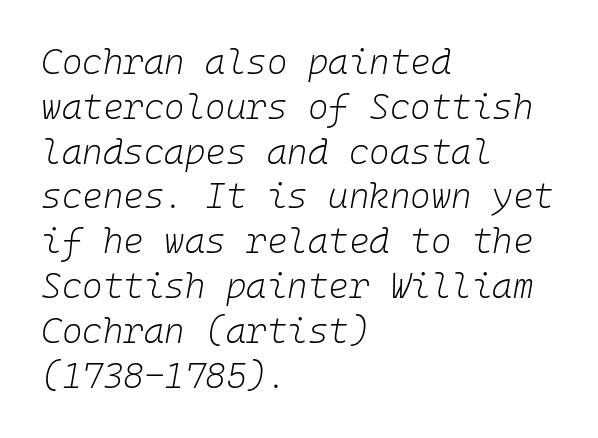
Q: Is the text bold? A: No.
Q: Is the text italic (slanted)? A: Yes, it leans right by about 10 degrees.
Q: Is the text underlined? A: No.
Q: How is the paragraph aligned? A: Left-aligned.
Q: Is the spacing between letters normal or unusually wide? A: Normal.
Q: Is the spacing between lines tight, normal or loose? A: Normal.
Q: Width (condensed, normal, or wide)? A: Normal.
Q: Stroke contrast? A: Low.
Q: x-height? A: Medium.
Q: Monospaced? A: Yes.
